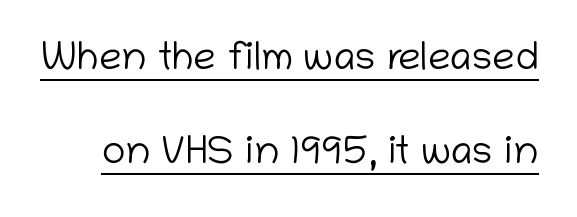
The image shows 40 px light sans-serif type, upright; set loose line spacing (2.35x), normal letter spacing, underlined; low stroke contrast and a medium x-height.
